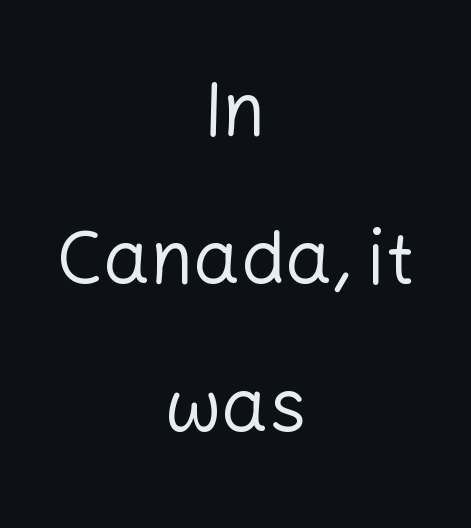
Upright lettering throughout. The whitespace from short lines is split evenly between both sides. The text was rendered using a sans face with plain stroke endings. If you measured baseline to baseline, you'd find a long distance.
